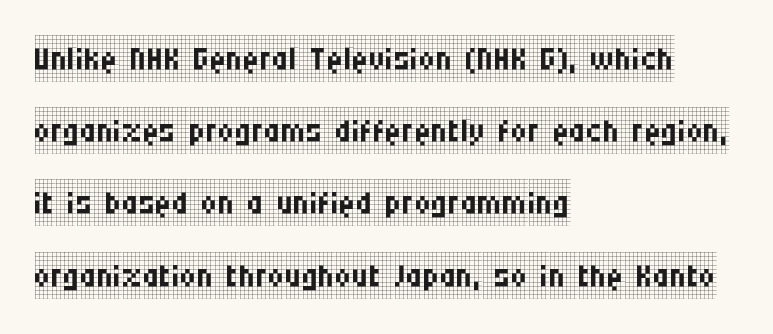
The image shows 46 px regular-weight, condensed serif type, upright; set left-aligned, normal line spacing (1.57x), normal letter spacing, not underlined; low stroke contrast and a large x-height.
